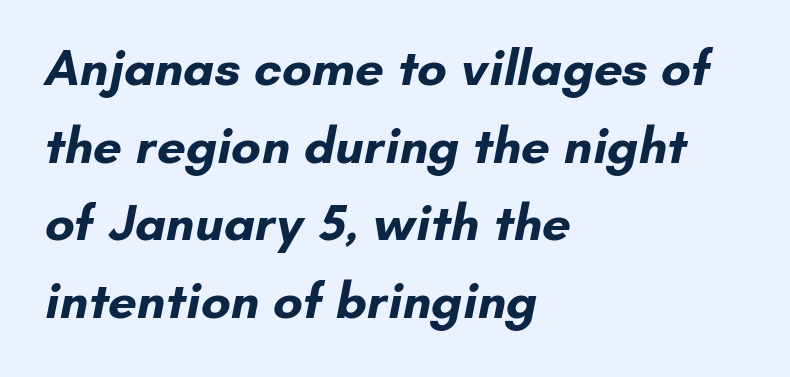
This sample is left-justified, so line endings fall wherever the words run out. Regarding leading, the lines here are spaced in the standard way. The passage shown is emphatically bold. The passage shown is not underscored anywhere. Here the designer chose a conventional face with non-uniform glyph widths. This sample uses plain, unmodified letter spacing.
